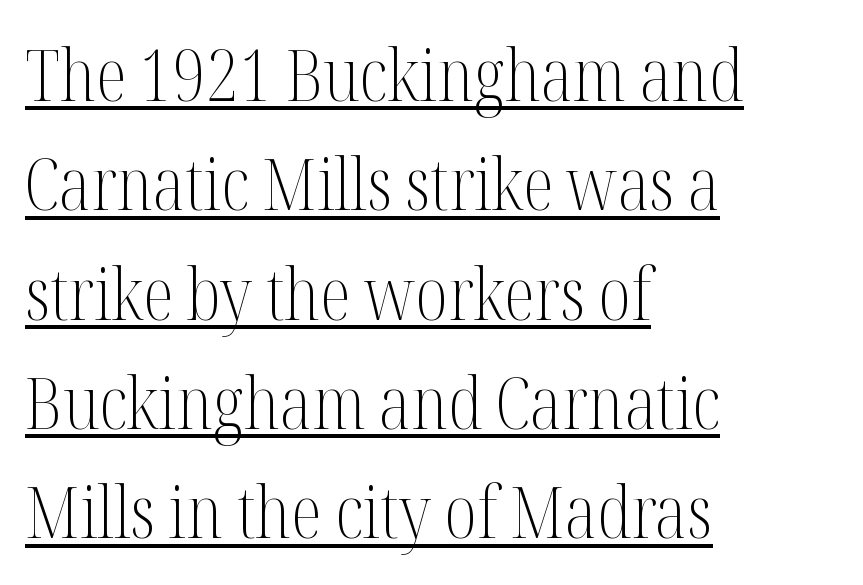
The image shows 71 px light, condensed serif type, upright; set left-aligned, normal line spacing (1.54x), normal letter spacing, underlined; medium stroke contrast and a medium x-height.
